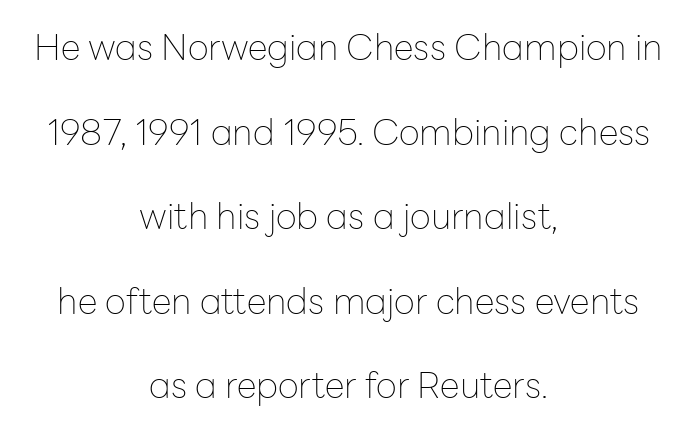
Q: Is the text bold? A: No.
Q: Is the text italic (slanted)? A: No, it is upright.
Q: Is the typeface a serif or a sans-serif typeface? A: Sans-serif.
Q: Is the text underlined? A: No.
Q: How is the paragraph aligned? A: Centered.
Q: Is the spacing between letters normal or unusually wide? A: Normal.
Q: Is the spacing between lines tight, normal or loose? A: Loose.
Q: Width (condensed, normal, or wide)? A: Normal.
Q: Stroke contrast? A: Low.
Q: x-height? A: Medium.
Q: Monospaced? A: No.
